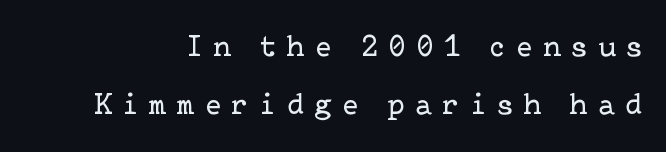
The image shows 30 px regular-weight serif type, upright; set loose line spacing (1.92x), unusually wide letter spacing (+0.36 em), not underlined; low stroke contrast and a medium x-height.
